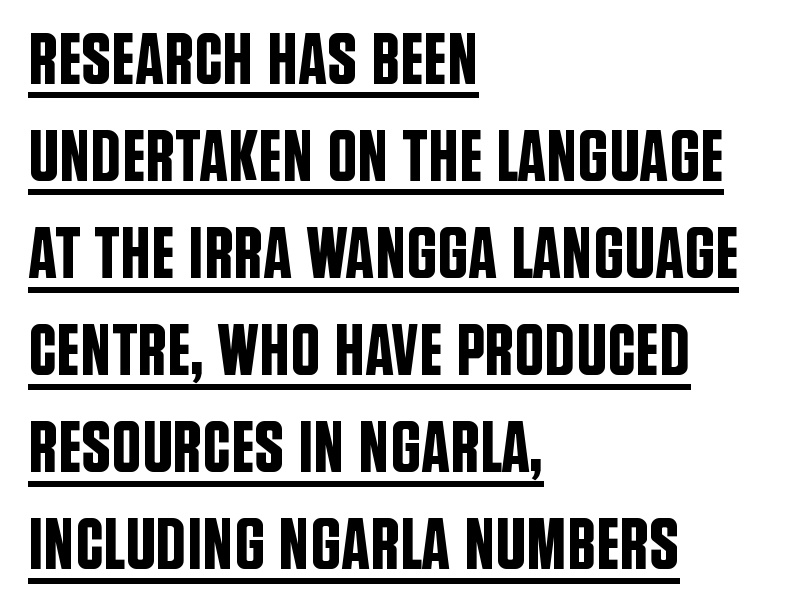
Q: Is the text italic (slanted)? A: No, it is upright.
Q: Is the typeface a serif or a sans-serif typeface? A: Sans-serif.
Q: Is the text underlined? A: Yes.
Q: How is the paragraph aligned? A: Left-aligned.
Q: Is the spacing between letters normal or unusually wide? A: Normal.
Q: Is the spacing between lines tight, normal or loose? A: Normal.
Q: Width (condensed, normal, or wide)? A: Condensed.
Q: Stroke contrast? A: Low.
Q: x-height? A: Large.
Q: Monospaced? A: No.
